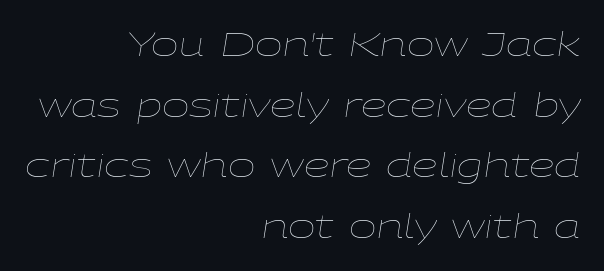
The image shows 33 px thin, wide type, italic (leaning right); set right-aligned, line spacing 1.84x, normal letter spacing, not underlined; low stroke contrast and a medium x-height.
